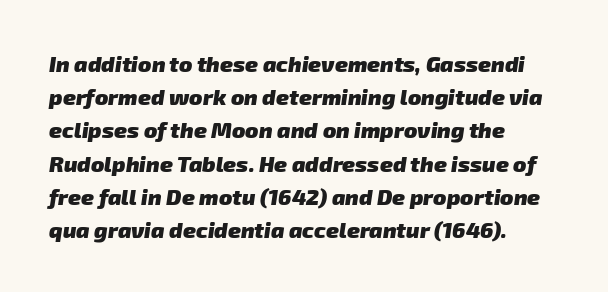
{"bold": "yes", "underline": "no", "align": "left", "line_spacing": "normal", "line_spacing_ratio": 1.51, "letter_spacing": "normal", "letter_spacing_em": 0.0, "glyph_px": 22}
